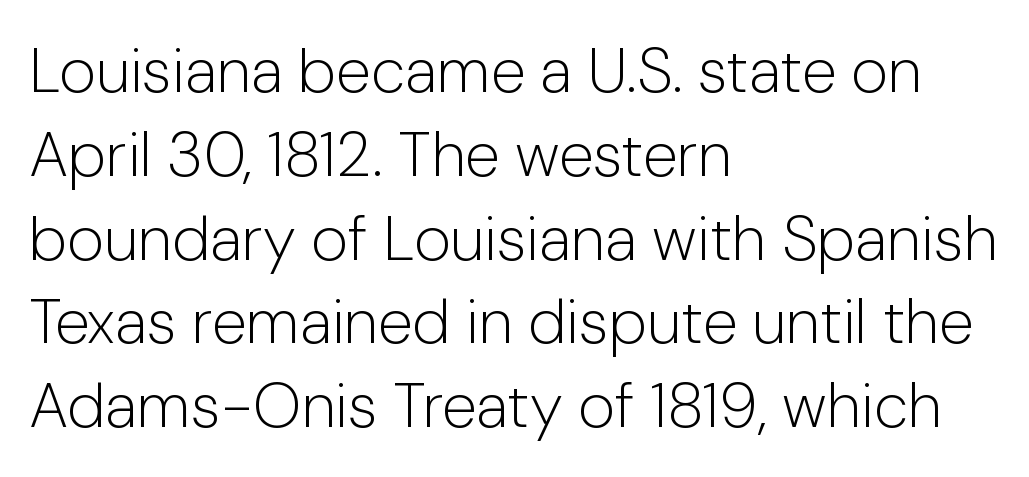
{"serif": "no", "italic": "no", "bold": "no", "weight": "light", "width": "normal", "stroke_contrast": "low", "x_height": "medium", "monospaced": "no", "underline": "no", "align": "left", "line_spacing": "normal", "line_spacing_ratio": 1.33, "letter_spacing": "normal", "letter_spacing_em": 0.0, "glyph_px": 63}
